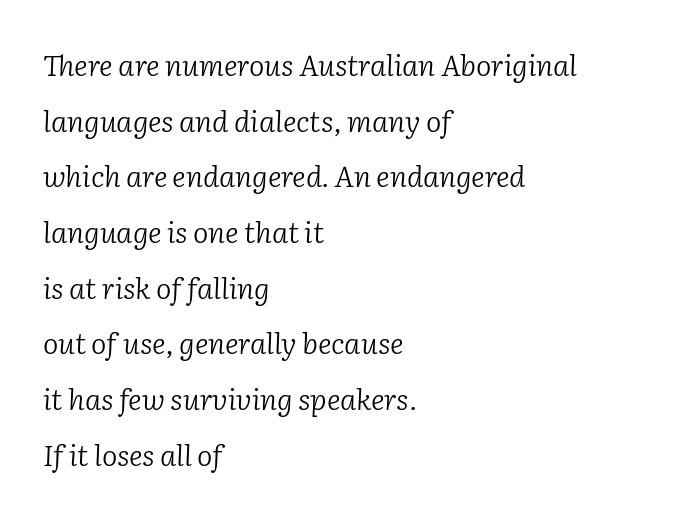
The image shows 29 px light serif type, italic (leaning right); set left-aligned, loose line spacing (1.92x), normal letter spacing, not underlined; low stroke contrast and a medium x-height.
